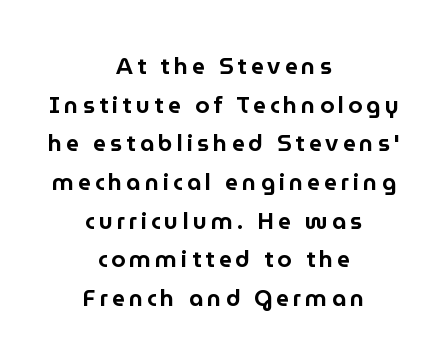
Q: Is the text italic (slanted)? A: No, it is upright.
Q: Is the text underlined? A: No.
Q: How is the paragraph aligned? A: Centered.
Q: Is the spacing between lines tight, normal or loose? A: Normal.
